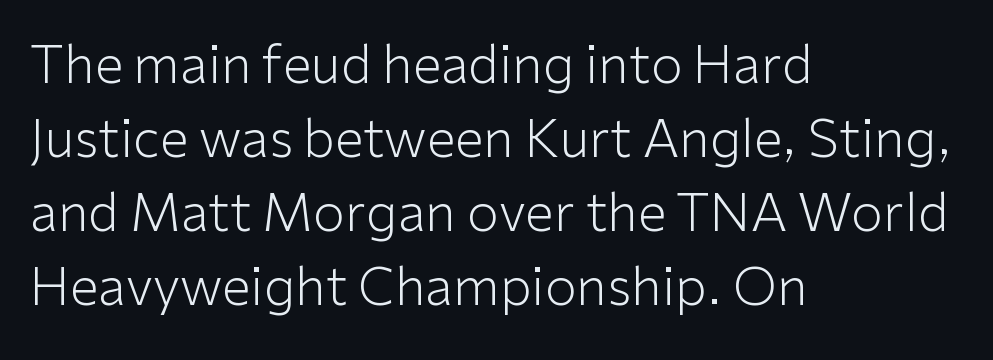
Is this a sans? Yes — the strokes have no serifs. You could not count columns in this text — the font is proportionally spaced. Nothing unusual about the tracking: characters are spaced as the font intends. The leading is moderate, giving the passage an even texture.
